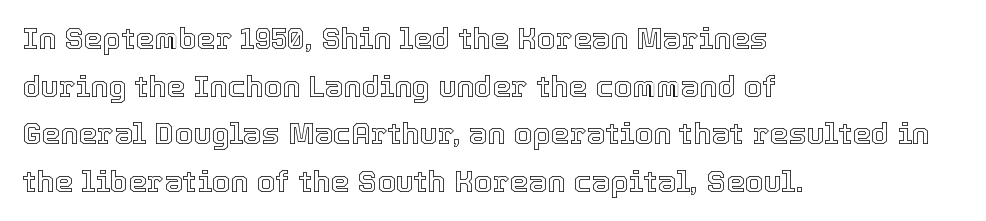
{"italic": "no", "width": "normal", "x_height": "medium", "monospaced": "no", "underline": "no", "align": "left", "line_spacing": "normal", "line_spacing_ratio": 1.59, "letter_spacing": "normal", "letter_spacing_em": 0.0, "glyph_px": 30}
